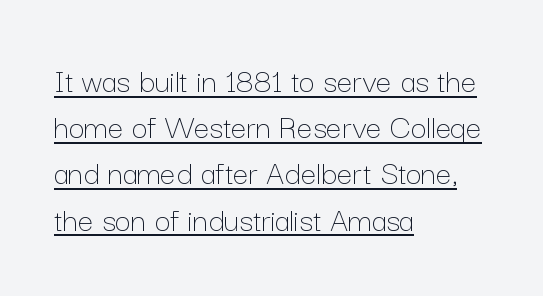
{"italic": "no", "bold": "no", "weight": "thin", "width": "normal", "stroke_contrast": "low", "x_height": "medium", "monospaced": "no", "underline": "yes", "align": "left", "line_spacing": "normal", "line_spacing_ratio": 1.32, "letter_spacing": "normal", "letter_spacing_em": 0.0, "glyph_px": 35}
